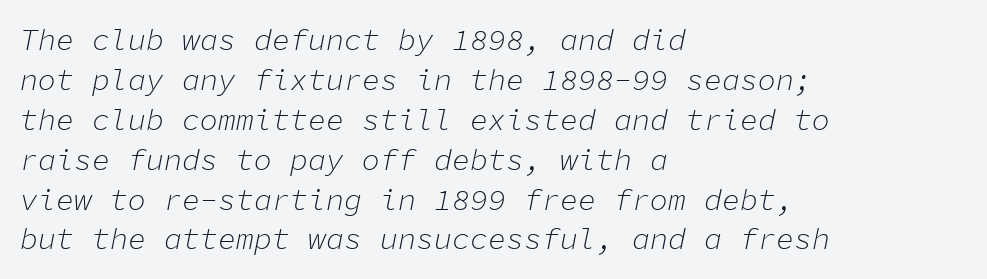
The image shows 30 px light type, italic (leaning right), monospaced; set left-aligned, normal line spacing (1.33x), normal letter spacing, not underlined; low stroke contrast and a medium x-height.
